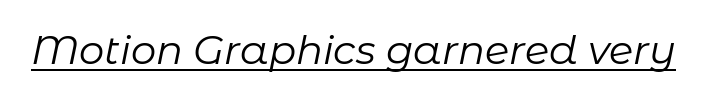
Underlined type. The rendering applies a slant to the glyphs. Students, note that the glyphs here touch the page at normal intervals. Heft: none added — not bold. You could not count columns in this text — the font is proportionally spaced.
